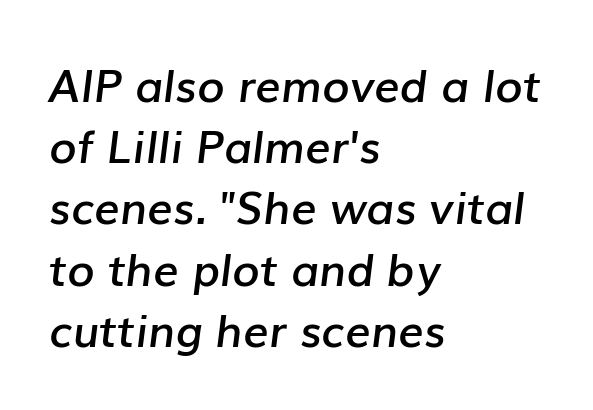
The image shows 45 px semibold type, italic (leaning right); set left-aligned, normal line spacing (1.36x), normal letter spacing, not underlined; low stroke contrast and a medium x-height.
